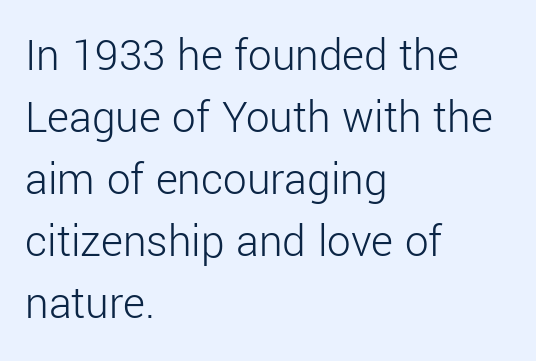
The image shows 47 px light sans-serif type, upright; set left-aligned, normal line spacing (1.32x), normal letter spacing, not underlined; low stroke contrast and a medium x-height.
